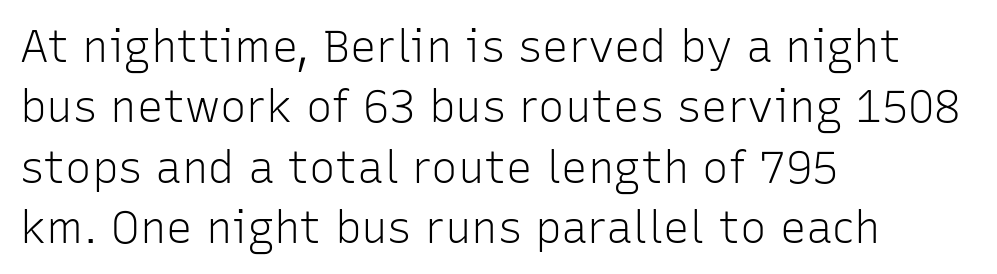
{"serif": "no", "italic": "no", "bold": "no", "weight": "light", "width": "normal", "stroke_contrast": "low", "x_height": "medium", "monospaced": "no", "underline": "no", "align": "left", "line_spacing": "normal", "line_spacing_ratio": 1.37, "letter_spacing": "normal", "letter_spacing_em": 0.0, "glyph_px": 44}
